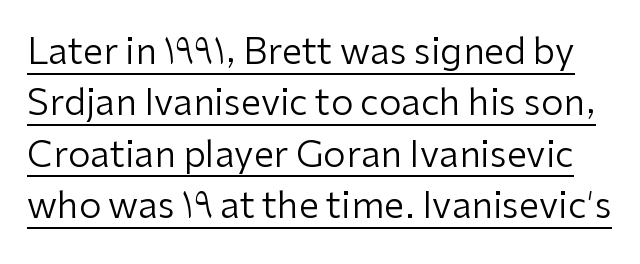
Q: Is the text bold? A: No.
Q: Is the text italic (slanted)? A: No, it is upright.
Q: Is the typeface a serif or a sans-serif typeface? A: Sans-serif.
Q: Is the text underlined? A: Yes.
Q: Is the spacing between letters normal or unusually wide? A: Normal.
Q: Is the spacing between lines tight, normal or loose? A: Normal.
Q: Width (condensed, normal, or wide)? A: Normal.
Q: Stroke contrast? A: Low.
Q: x-height? A: Medium.
Q: Monospaced? A: No.
